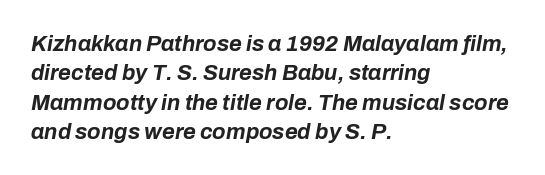
Q: Is the text bold? A: Yes.
Q: Is the text italic (slanted)? A: Yes, it leans right by about 10 degrees.
Q: Is the text underlined? A: No.
Q: How is the paragraph aligned? A: Left-aligned.
Q: Is the spacing between letters normal or unusually wide? A: Normal.
Q: Is the spacing between lines tight, normal or loose? A: Normal.
